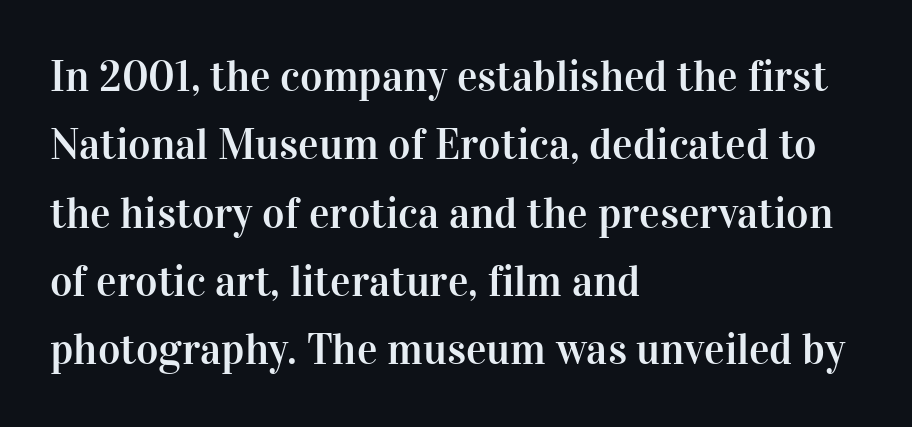
Q: Is the text italic (slanted)? A: No, it is upright.
Q: Is the typeface a serif or a sans-serif typeface? A: Serif.
Q: Is the text underlined? A: No.
Q: How is the paragraph aligned? A: Left-aligned.
Q: Is the spacing between letters normal or unusually wide? A: Normal.
Q: Is the spacing between lines tight, normal or loose? A: Normal.
Q: Width (condensed, normal, or wide)? A: Normal.
Q: Stroke contrast? A: High.
Q: x-height? A: Medium.
Q: Monospaced? A: No.
